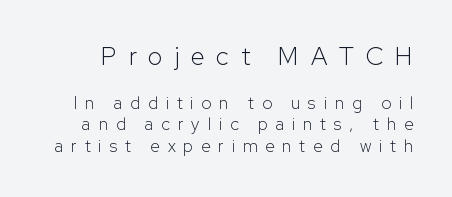
{"italic": "no", "bold": "no", "underline": "no", "line_spacing": "normal", "line_spacing_ratio": 1.27, "letter_spacing": "wide", "letter_spacing_em": 0.47, "larger_block": "first", "size_ratio": 1.47, "glyph_px": 25}
